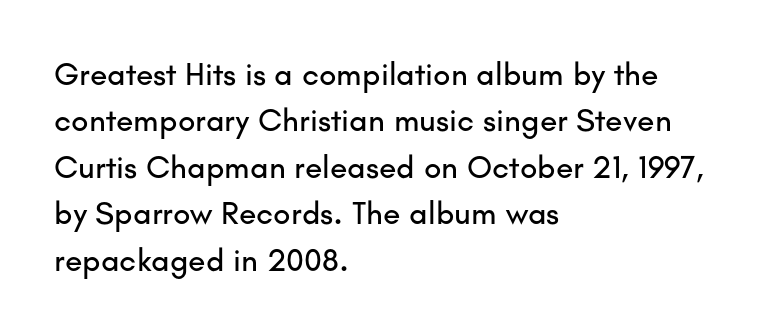
{"serif": "no", "italic": "no", "width": "normal", "stroke_contrast": "low", "x_height": "small", "monospaced": "no", "underline": "no", "align": "left", "line_spacing": "normal", "line_spacing_ratio": 1.45, "letter_spacing": "normal", "letter_spacing_em": 0.0, "glyph_px": 32}
